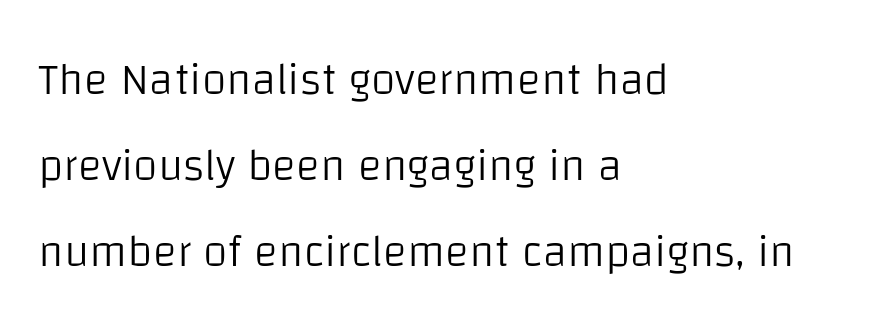
{"serif": "no", "italic": "no", "bold": "no", "weight": "light", "width": "normal", "stroke_contrast": "low", "x_height": "large", "monospaced": "no", "underline": "no", "align": "left", "line_spacing": "loose", "line_spacing_ratio": 1.91, "letter_spacing": "normal", "letter_spacing_em": 0.0, "glyph_px": 45}
